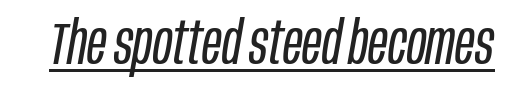
The image shows 59 px regular-weight, condensed type, italic (leaning right); set normal letter spacing, underlined; low stroke contrast and a large x-height.
